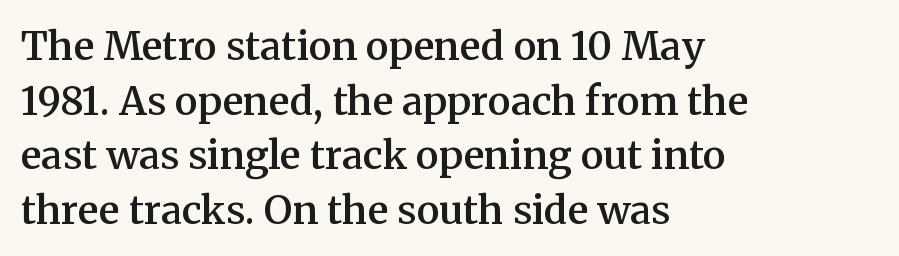
Q: Is the text bold? A: Semi-bold.
Q: Is the text italic (slanted)? A: No, it is upright.
Q: Is the typeface a serif or a sans-serif typeface? A: Serif.
Q: Is the text underlined? A: No.
Q: How is the paragraph aligned? A: Left-aligned.
Q: Is the spacing between letters normal or unusually wide? A: Normal.
Q: Is the spacing between lines tight, normal or loose? A: Normal.
Q: Width (condensed, normal, or wide)? A: Normal.
Q: Stroke contrast? A: Medium.
Q: x-height? A: Medium.
Q: Monospaced? A: No.
